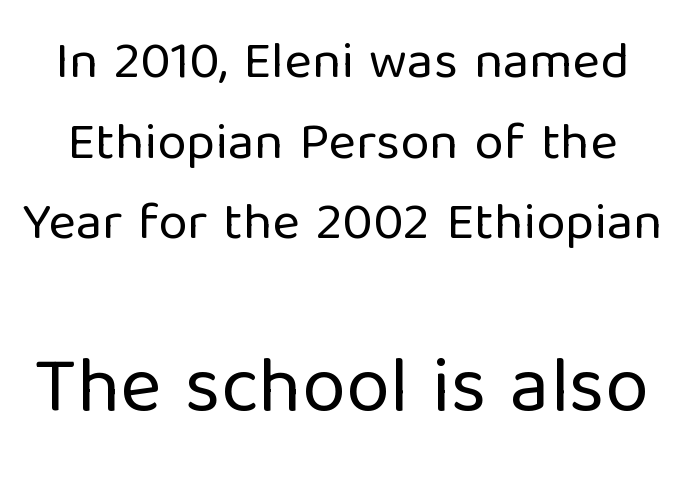
{"serif": "no", "italic": "no", "bold": "no", "weight": "regular", "width": "normal", "stroke_contrast": "low", "x_height": "medium", "monospaced": "no", "underline": "no", "line_spacing": "normal", "line_spacing_ratio": 1.52, "letter_spacing": "normal", "letter_spacing_em": 0.0, "larger_block": "second", "size_ratio": 1.49, "glyph_px": 79}
